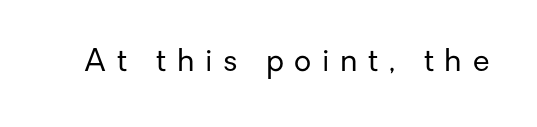
The image shows 30 px regular-weight sans-serif type, upright; set unusually wide letter spacing (+0.35 em), not underlined; low stroke contrast and a medium x-height.
